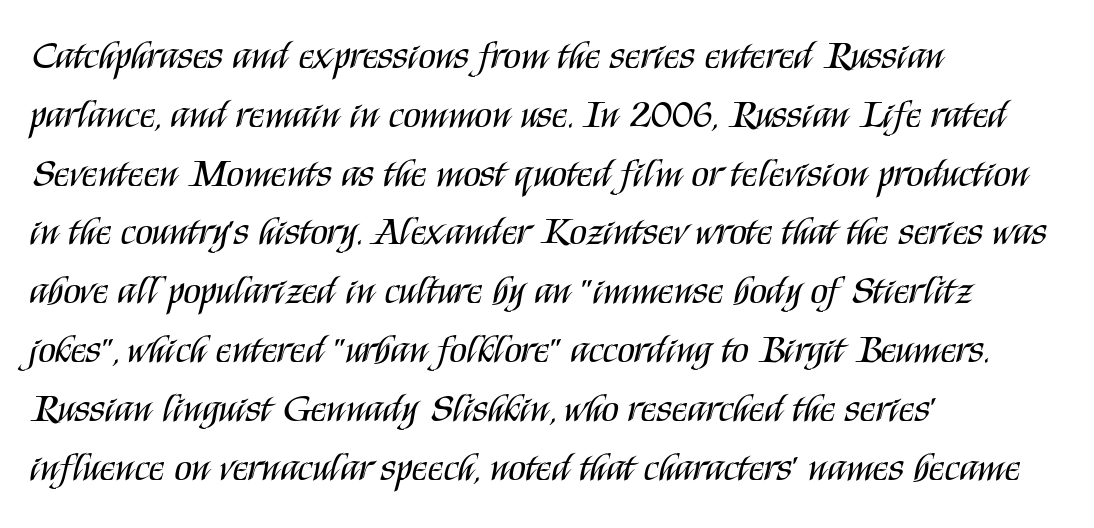
{"serif": "no", "bold": "no", "weight": "regular", "width": "condensed", "stroke_contrast": "medium", "x_height": "large", "monospaced": "no", "underline": "no", "align": "left", "line_spacing": "normal", "line_spacing_ratio": 1.47, "letter_spacing": "normal", "letter_spacing_em": 0.0, "glyph_px": 40}
